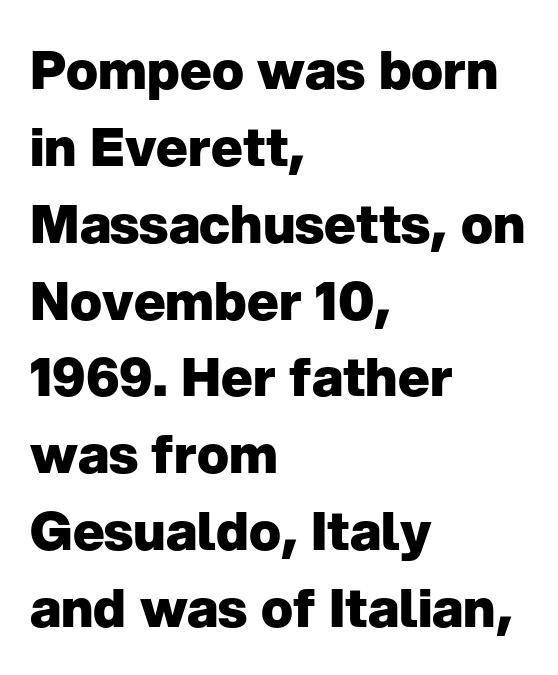
Q: Is the text bold? A: Yes.
Q: Is the text italic (slanted)? A: No, it is upright.
Q: Is the typeface a serif or a sans-serif typeface? A: Sans-serif.
Q: Is the text underlined? A: No.
Q: How is the paragraph aligned? A: Left-aligned.
Q: Is the spacing between letters normal or unusually wide? A: Normal.
Q: Is the spacing between lines tight, normal or loose? A: Normal.
Q: Width (condensed, normal, or wide)? A: Normal.
Q: Stroke contrast? A: Low.
Q: x-height? A: Medium.
Q: Monospaced? A: No.
